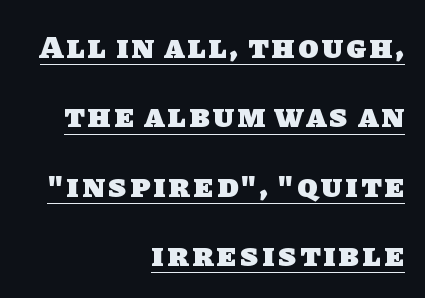
{"serif": "no", "bold": "yes", "weight": "heavy", "width": "normal", "stroke_contrast": "low", "x_height": "large", "monospaced": "no", "underline": "yes", "align": "right", "line_spacing": "loose", "line_spacing_ratio": 2.1, "glyph_px": 33}
